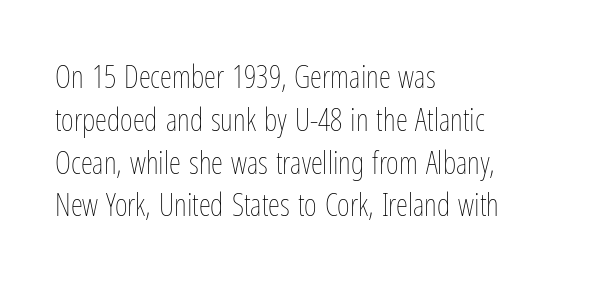
Q: Is the text bold? A: No.
Q: Is the text italic (slanted)? A: No, it is upright.
Q: Is the text underlined? A: No.
Q: How is the paragraph aligned? A: Left-aligned.
Q: Is the spacing between letters normal or unusually wide? A: Normal.
Q: Is the spacing between lines tight, normal or loose? A: Normal.
Q: Width (condensed, normal, or wide)? A: Condensed.
Q: Stroke contrast? A: Low.
Q: x-height? A: Medium.
Q: Monospaced? A: No.
